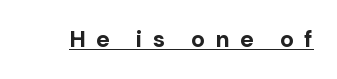
{"italic": "no", "bold": "yes", "underline": "yes", "letter_spacing": "wide", "letter_spacing_em": 0.45, "glyph_px": 23}
